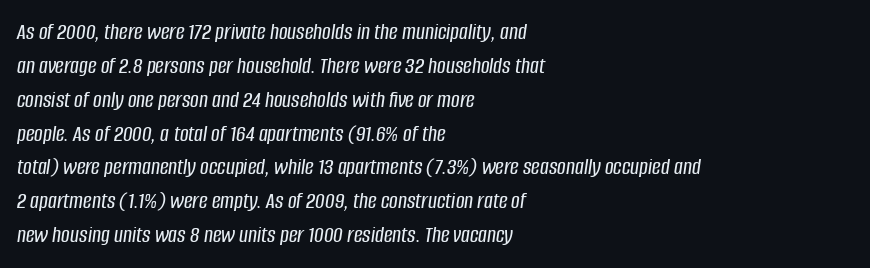
{"italic": "yes", "lean": "right", "slant_degrees": 8, "underline": "no", "align": "left", "line_spacing": "normal", "line_spacing_ratio": 1.41, "letter_spacing": "normal", "letter_spacing_em": 0.0, "glyph_px": 24}
